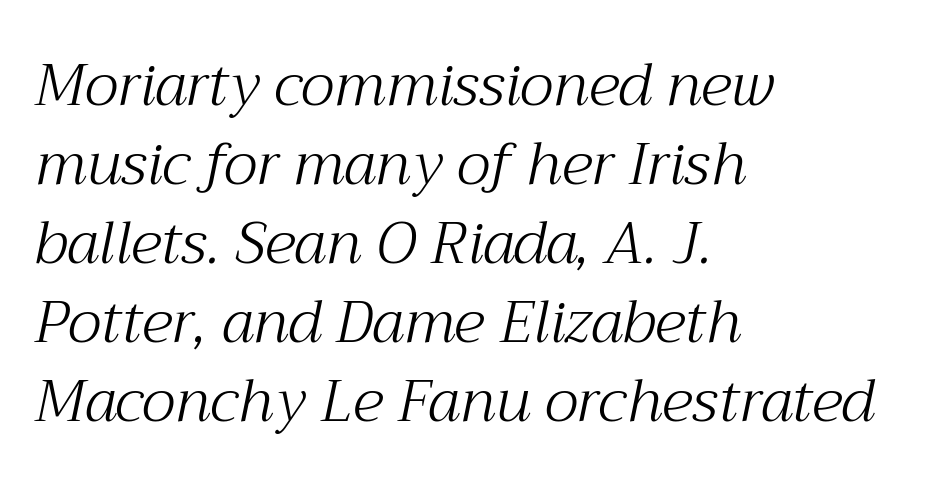
Q: Is the text bold? A: No.
Q: Is the text italic (slanted)? A: Yes, it leans right by about 12 degrees.
Q: Is the typeface a serif or a sans-serif typeface? A: Serif.
Q: Is the text underlined? A: No.
Q: How is the paragraph aligned? A: Left-aligned.
Q: Is the spacing between letters normal or unusually wide? A: Normal.
Q: Is the spacing between lines tight, normal or loose? A: Normal.
Q: Width (condensed, normal, or wide)? A: Normal.
Q: Stroke contrast? A: Medium.
Q: x-height? A: Medium.
Q: Monospaced? A: No.
